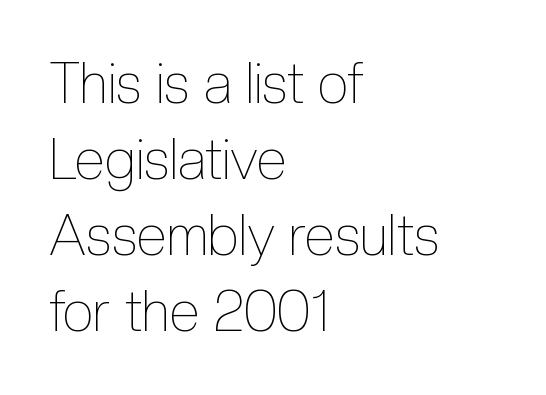
A classic flush-left, rag-right setting is used for this passage. The passage shown is not underscored anywhere. The block of text has a typical density, with ordinary space between rows. Varying glyph widths throughout — classic text-font behaviour. The horizontal fit of the characters is conventional and even.
